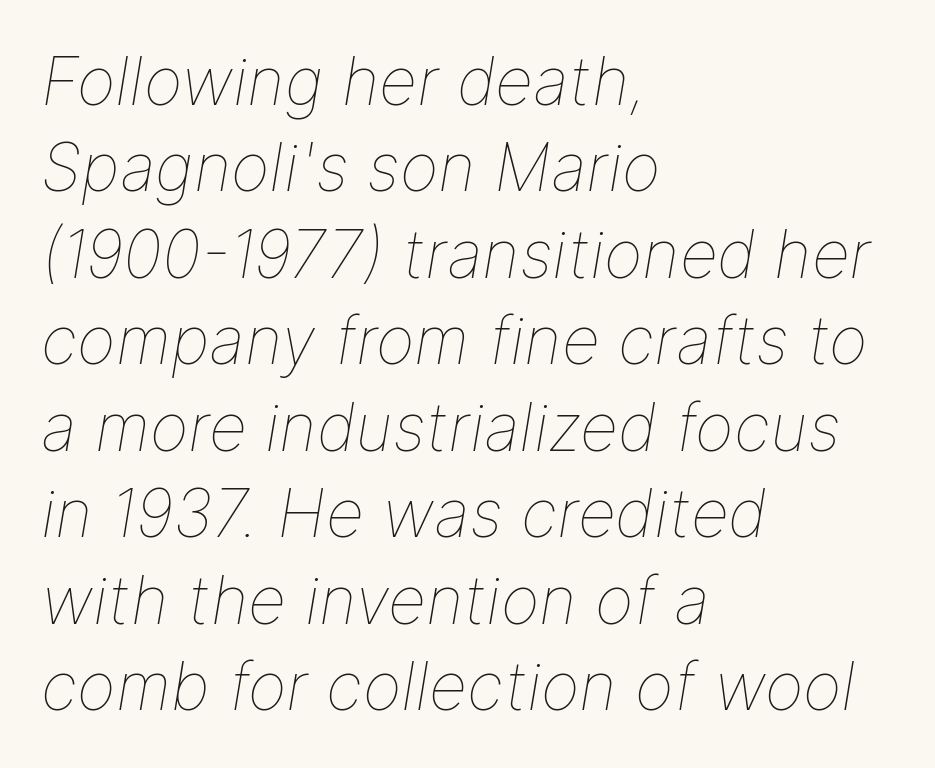
The horizontal fit of the characters is conventional and even. Each row of text sits above clean, open space. The setting favours the left margin, as ordinary paragraphs usually do. Compared with ordinary roman type, these characters are visibly tilted. Is there much room between lines? A standard amount, neither cramped nor airy. The font sits on the lighter half of the weight spectrum, regular included.
